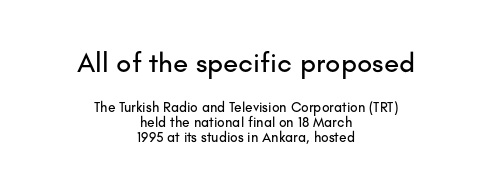
{"serif": "no", "italic": "no", "width": "normal", "stroke_contrast": "low", "x_height": "small", "monospaced": "no", "underline": "no", "align": "center", "line_spacing": "tight", "line_spacing_ratio": 1.08, "letter_spacing": "normal", "letter_spacing_em": 0.0, "larger_block": "first", "size_ratio": 2.0, "glyph_px": 28}
